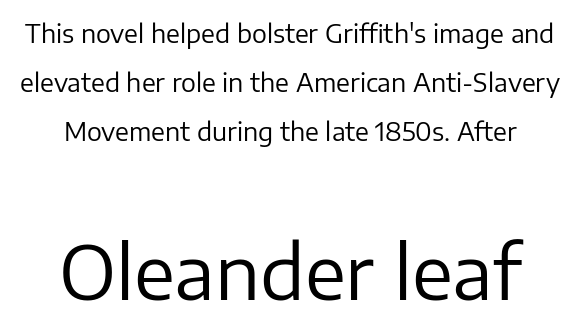
{"serif": "no", "italic": "no", "bold": "no", "weight": "regular", "width": "normal", "stroke_contrast": "low", "x_height": "medium", "monospaced": "no", "underline": "no", "align": "center", "line_spacing": "loose", "line_spacing_ratio": 1.96, "letter_spacing": "normal", "letter_spacing_em": 0.0, "larger_block": "second", "size_ratio": 2.96, "glyph_px": 74}
